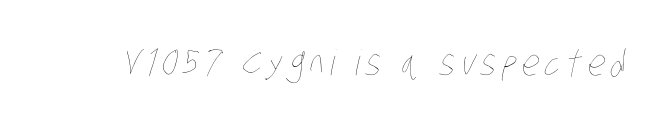
The image shows 35 px thin, condensed type; set not underlined; low stroke contrast and a large x-height.
